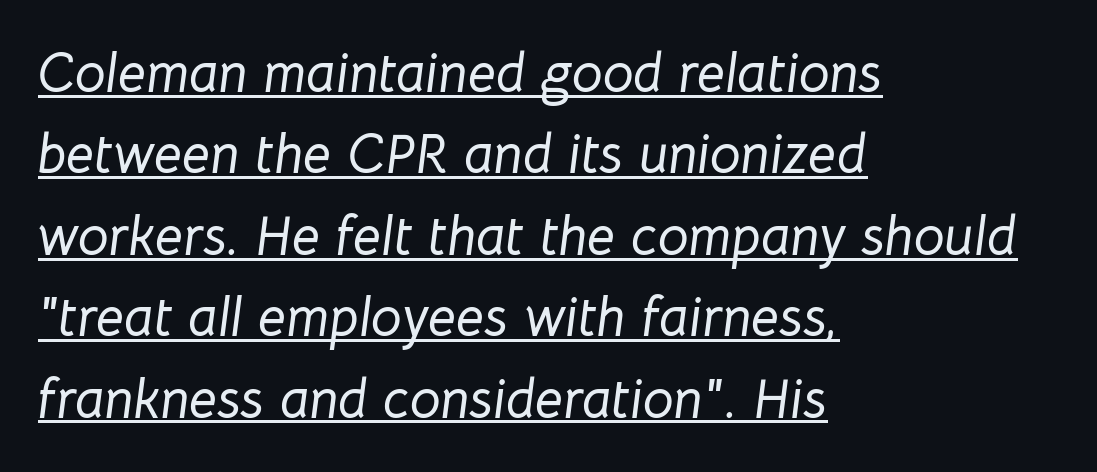
The image shows 55 px text type, italic (leaning right); set left-aligned, normal line spacing (1.48x), normal letter spacing, underlined; low stroke contrast and a medium x-height.
